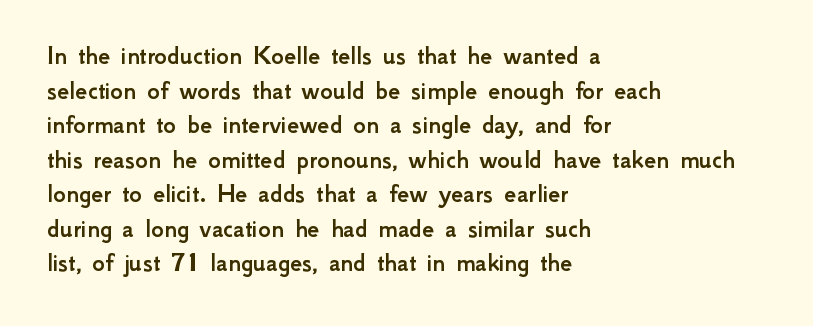
You could call the tracking neutral — neither tight nor loose. Interline gaps are of average width in this sample. The zone under the glyphs is completely vacant. A classic flush-left, rag-right setting is used for this passage. Style check: upright.
